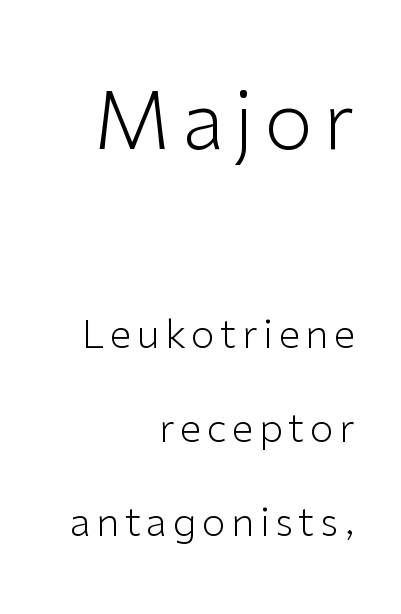
{"serif": "no", "italic": "no", "bold": "no", "weight": "light", "width": "normal", "stroke_contrast": "low", "x_height": "medium", "monospaced": "no", "underline": "no", "align": "right", "line_spacing": "loose", "line_spacing_ratio": 2.41, "larger_block": "first", "size_ratio": 2.0, "glyph_px": 78}
